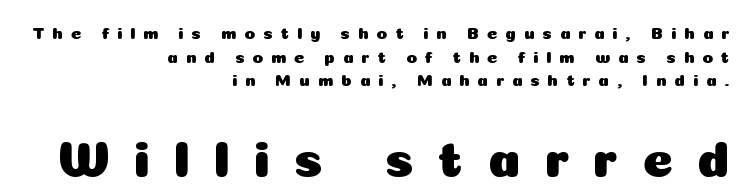
Are there feet on the stems? There aren't — it's a sans. The block sitting lower on the canvas is the one with enlarged characters. Decoration check: the copy has no underline. The lettering holds an erect, upright posture throughout. What's the leading like? Ordinary, nothing unusual. The typesetter chose a ragged-left arrangement here.
